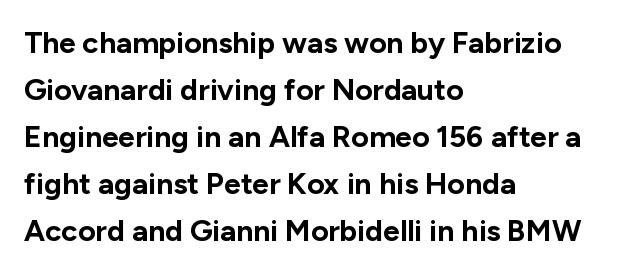
{"serif": "no", "italic": "no", "bold": "yes", "weight": "bold", "width": "normal", "stroke_contrast": "low", "x_height": "medium", "monospaced": "no", "underline": "no", "align": "left", "line_spacing": "normal", "line_spacing_ratio": 1.57, "letter_spacing": "normal", "letter_spacing_em": 0.0, "glyph_px": 30}
